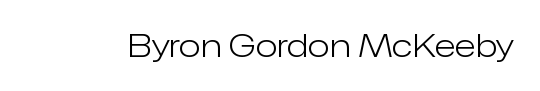
The image shows 32 px light sans-serif type, upright; set normal letter spacing, not underlined; low stroke contrast and a medium x-height.
